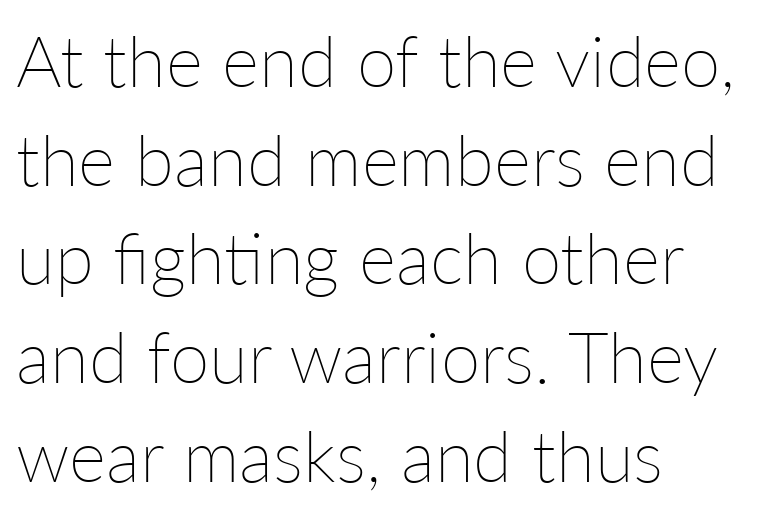
The image shows 71 px thin type, upright; set left-aligned, normal line spacing (1.39x), normal letter spacing, not underlined; low stroke contrast and a medium x-height.
